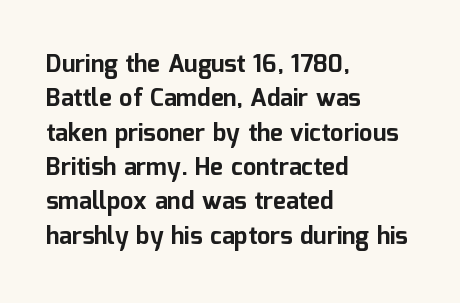
{"italic": "no", "bold": "yes", "underline": "no", "align": "left", "line_spacing": "normal", "line_spacing_ratio": 1.43, "letter_spacing": "normal", "letter_spacing_em": 0.0, "glyph_px": 24}
